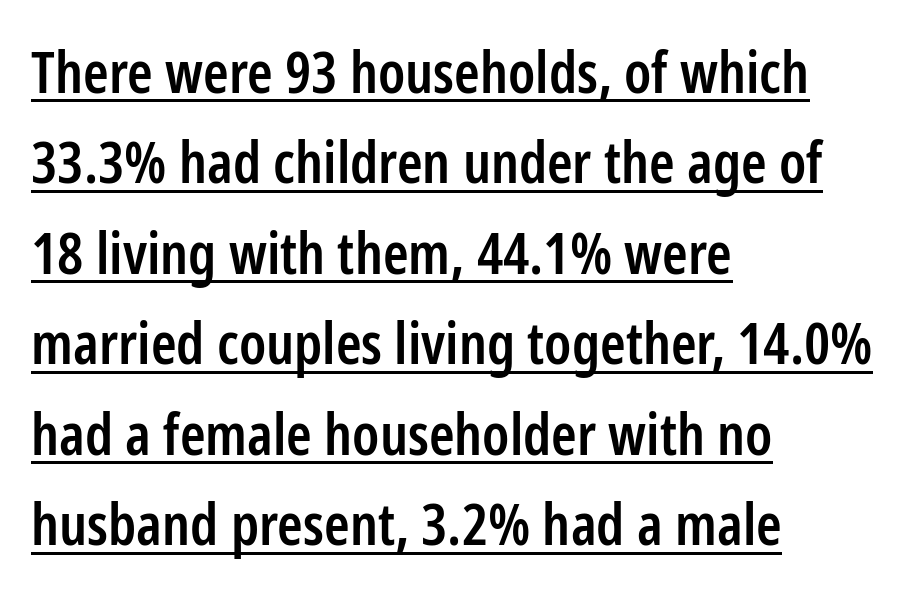
Set as a demibold, roughly 600 on the weight scale. Notice how a bar underscores the lettering throughout. The rendering uses natural spacing where letterforms have individual widths. Stroke terminals: plain, sans-serif.
